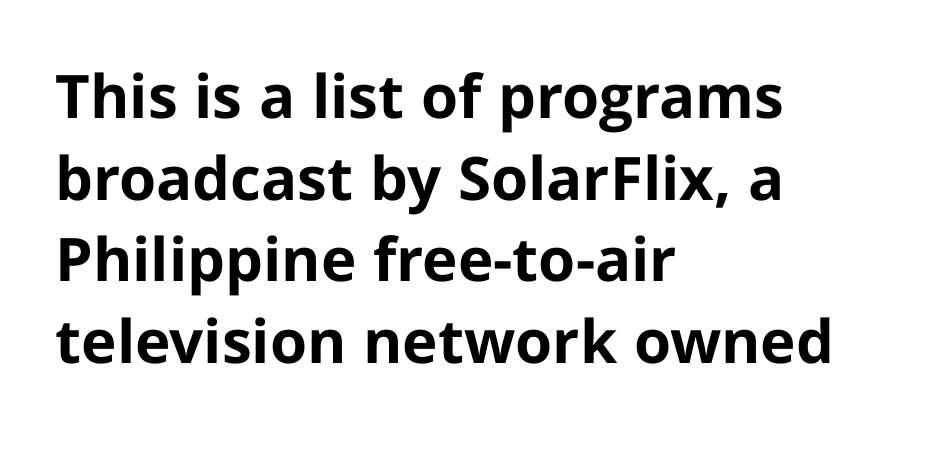
Plain, unruled lines of type. A sans-serif font was chosen for this passage. Layout note: lines flush left. Character widths vary here, with narrow letters taking less room than wide ones.
